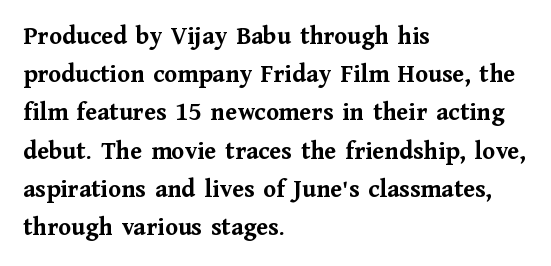
Q: Is the text bold? A: Yes.
Q: Is the text italic (slanted)? A: No, it is upright.
Q: Is the text underlined? A: No.
Q: How is the paragraph aligned? A: Left-aligned.
Q: Is the spacing between letters normal or unusually wide? A: Normal.
Q: Is the spacing between lines tight, normal or loose? A: Normal.
